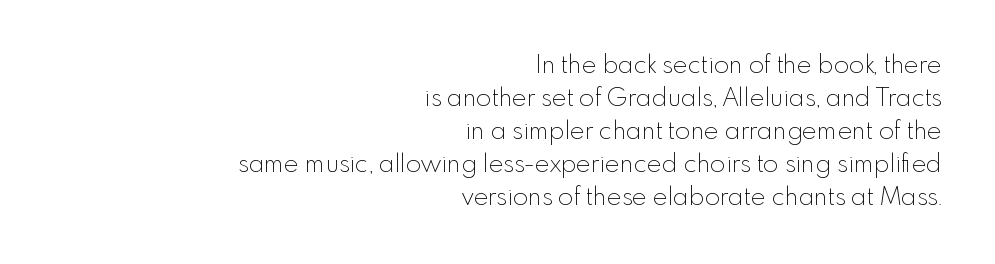
{"italic": "no", "bold": "no", "underline": "no", "align": "right", "line_spacing": "normal", "line_spacing_ratio": 1.32, "letter_spacing": "normal", "letter_spacing_em": 0.0, "glyph_px": 25}
